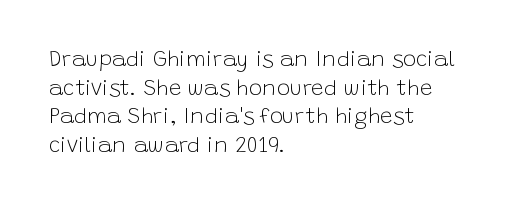
Q: Is the text bold? A: No.
Q: Is the text italic (slanted)? A: No, it is upright.
Q: Is the text underlined? A: No.
Q: How is the paragraph aligned? A: Left-aligned.
Q: Is the spacing between letters normal or unusually wide? A: Normal.
Q: Is the spacing between lines tight, normal or loose? A: Normal.
